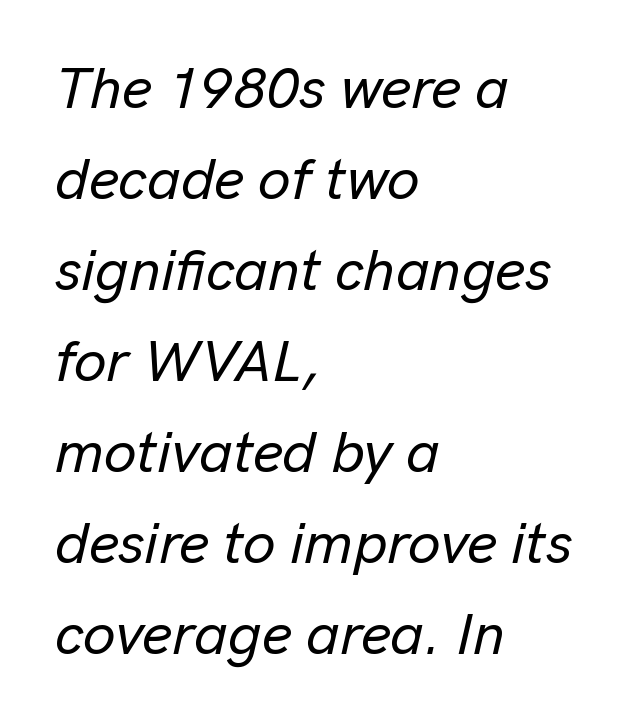
Q: Is the text italic (slanted)? A: Yes, it leans right by about 13 degrees.
Q: Is the text underlined? A: No.
Q: How is the paragraph aligned? A: Left-aligned.
Q: Is the spacing between letters normal or unusually wide? A: Normal.
Q: Is the spacing between lines tight, normal or loose? A: Normal.
Q: Width (condensed, normal, or wide)? A: Normal.
Q: Stroke contrast? A: Low.
Q: x-height? A: Medium.
Q: Monospaced? A: No.
